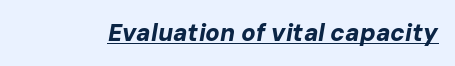
Chunky letters — that's bold for sure. Would a proofreader flag this as italicized? Yes. Underline: present. Letter spacing: default.
